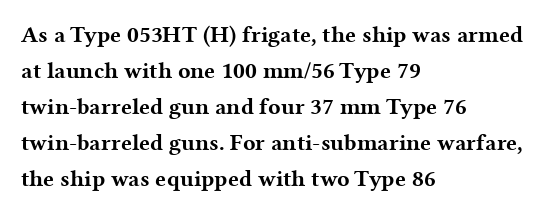
The line-height multiplier appears to be the usual default. Plain, unruled lines of type. The type is set solid horizontally, with unmodified tracking. Horizontal alignment here is leftward, the default for most running prose. Does the weight exceed regular? Yes, all the way to bold.
